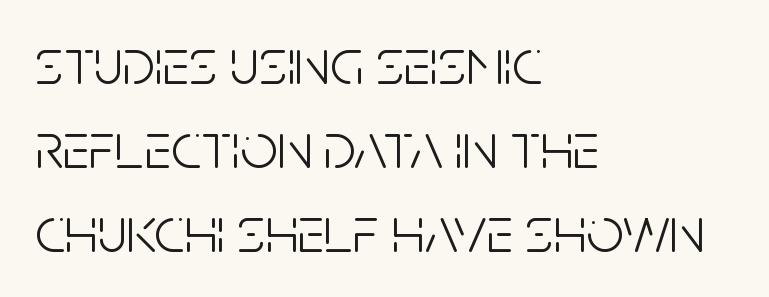
The image shows 66 px light, condensed sans-serif type, upright; set left-aligned, normal line spacing (1.27x), normal letter spacing, not underlined; low stroke contrast and a large x-height.
